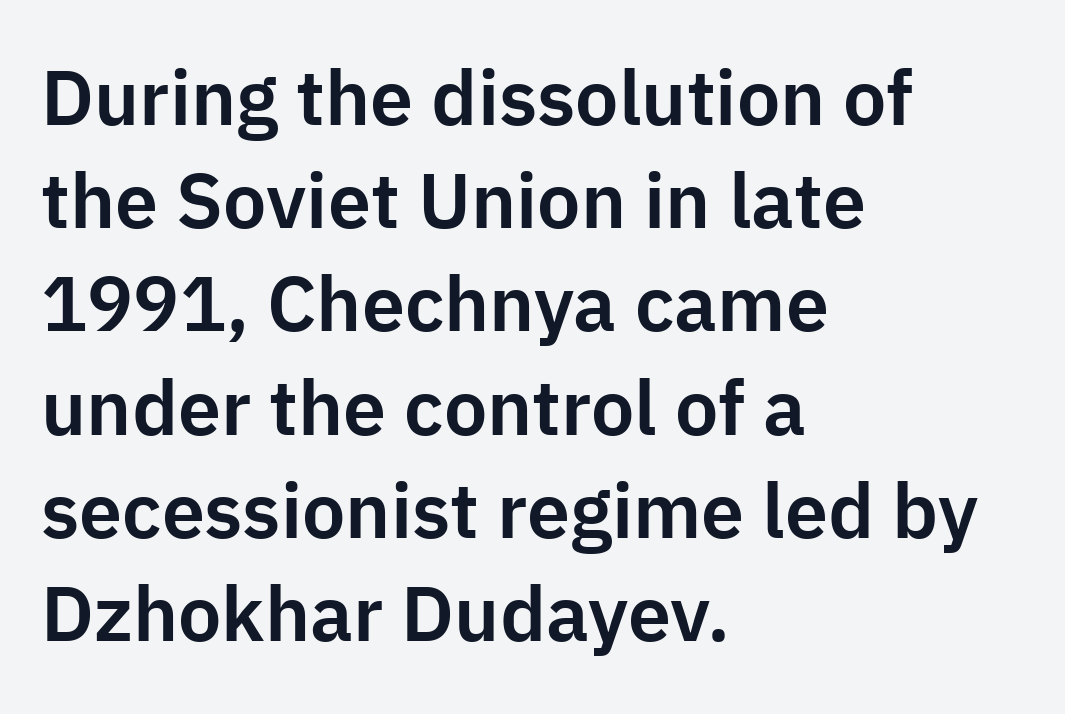
Observe the absence of serifs on each vertical stroke in this sample. Looks like regular typesetting: each glyph gets only the width it needs. Horizontal bands of white between lines are of average thickness. Ascenders rise straight up at ninety degrees.
